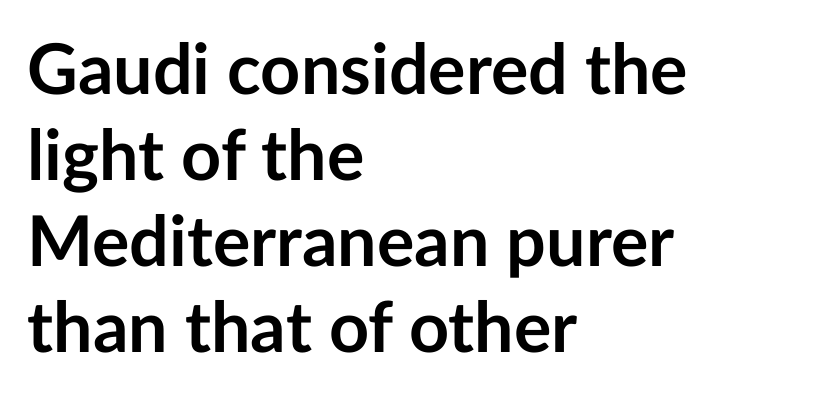
Heft: maximum for text — a bold. The specimen reads as upright at a glance. Nope, no serifs anywhere on these letters. Here the designer chose a conventional face with non-uniform glyph widths. The specimen omits any rule beneath the text block's lines.
